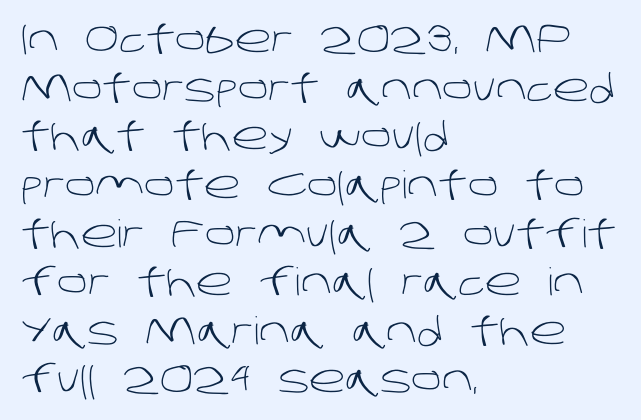
The text block is weighted toward the left margin, trailing off unevenly rightward. I'd call this a sans setting — the letters go barefoot. The typesetting does not lean heavy: it is not bold. The line-height multiplier appears to be the usual default.
